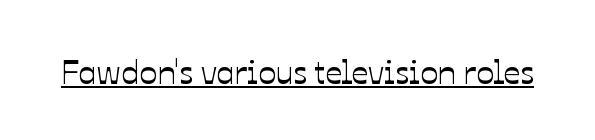
{"italic": "no", "width": "normal", "stroke_contrast": "low", "x_height": "medium", "monospaced": "no", "underline": "yes", "letter_spacing": "normal", "letter_spacing_em": 0.0, "glyph_px": 33}
